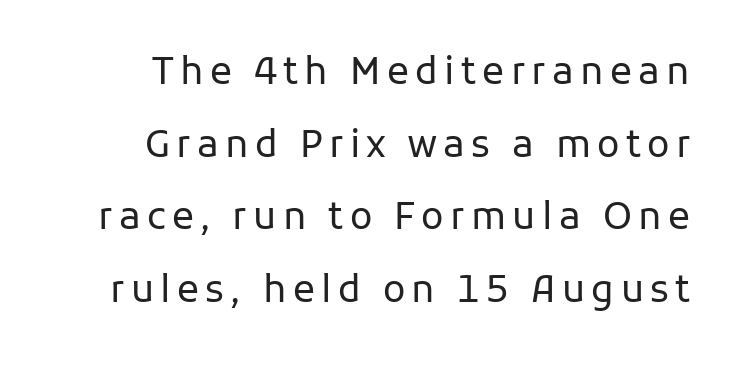
Horizontal bands of white between lines are thick stripes. Plain, unruled lines of type. Stems here are at most as thick as an everyday book face. These lines are rendered in a variable-pitch font. Ordinary non-slanted type is in use.
